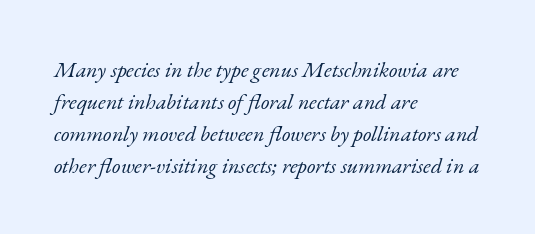
Q: Is the text bold? A: No.
Q: Is the text italic (slanted)? A: Yes, it leans right by about 17 degrees.
Q: Is the text underlined? A: No.
Q: How is the paragraph aligned? A: Left-aligned.
Q: Is the spacing between letters normal or unusually wide? A: Normal.
Q: Is the spacing between lines tight, normal or loose? A: Normal.
